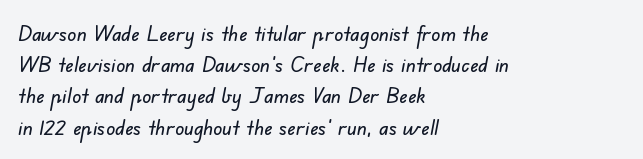
The image shows 22 px text type; set left-aligned, normal line spacing (1.42x), normal letter spacing, not underlined.
